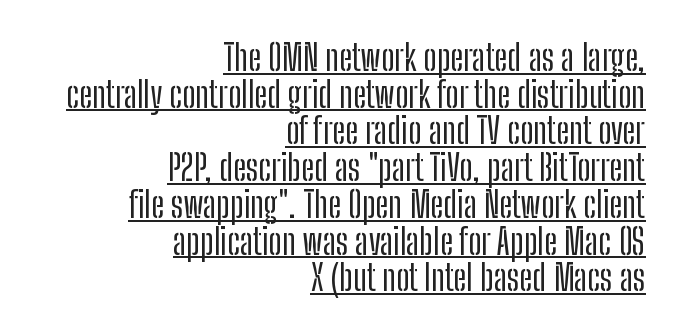
The typography opts for an upright posture over an oblique one. The glyphs are accompanied by a horizontal stroke just below them. This is sans-serif lettering, the kind often seen on screens and signage. The horizontal fit of the characters is conventional and even.
